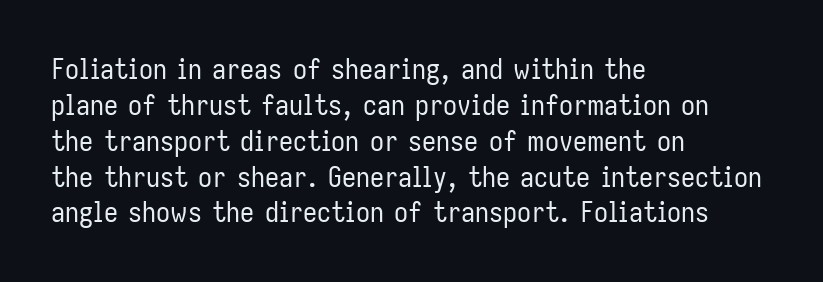
Upright lettering throughout. The face used here is proportionally spaced, like ordinary book or web type. If you drew a ruler down the left edge, every line would touch it. No feet cap the strokes, marking this as sans-serif type. The face looks like a standard text weight, possibly lighter. Normally led — the rows are evenly, conventionally spaced.
